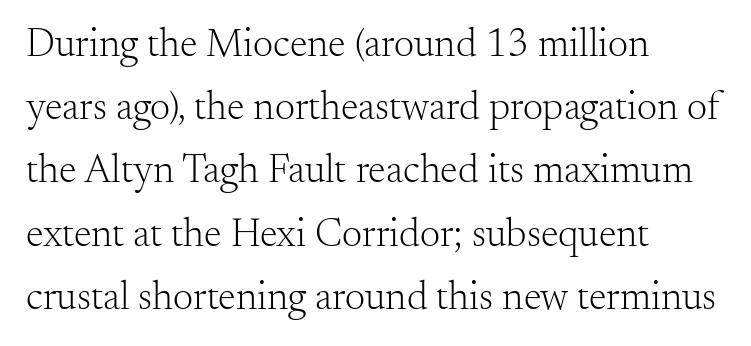
{"serif": "yes", "italic": "no", "bold": "no", "weight": "light", "width": "normal", "stroke_contrast": "medium", "x_height": "small", "monospaced": "no", "underline": "no", "align": "left", "line_spacing": "normal", "line_spacing_ratio": 1.58, "letter_spacing": "normal", "letter_spacing_em": 0.0, "glyph_px": 40}
